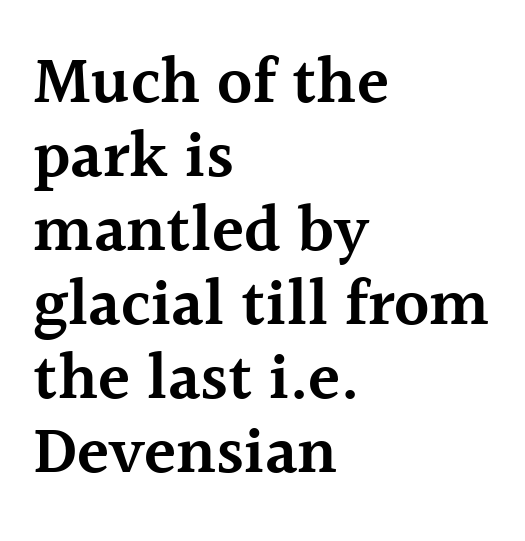
Q: Is the text bold? A: Semi-bold.
Q: Is the text italic (slanted)? A: No, it is upright.
Q: Is the typeface a serif or a sans-serif typeface? A: Serif.
Q: Is the text underlined? A: No.
Q: How is the paragraph aligned? A: Left-aligned.
Q: Is the spacing between letters normal or unusually wide? A: Normal.
Q: Is the spacing between lines tight, normal or loose? A: Tight.
Q: Width (condensed, normal, or wide)? A: Normal.
Q: x-height? A: Medium.
Q: Monospaced? A: No.
